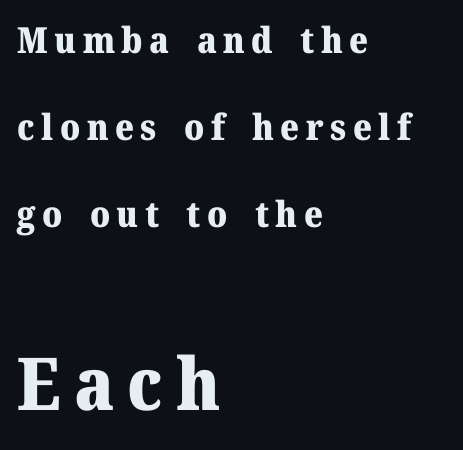
One glance says open: line gaps are wider than usual. The lines in this sample share a left origin and differ only in where they stop. Heft: maximum for text — a bold. The axis of the letterforms is exactly vertical.
